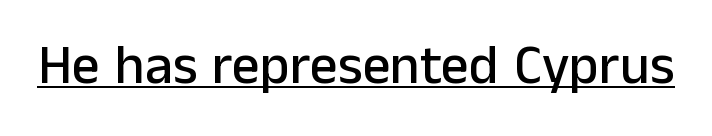
{"serif": "no", "italic": "no", "width": "normal", "stroke_contrast": "low", "x_height": "medium", "monospaced": "no", "underline": "yes", "letter_spacing": "normal", "letter_spacing_em": 0.0, "glyph_px": 55}
